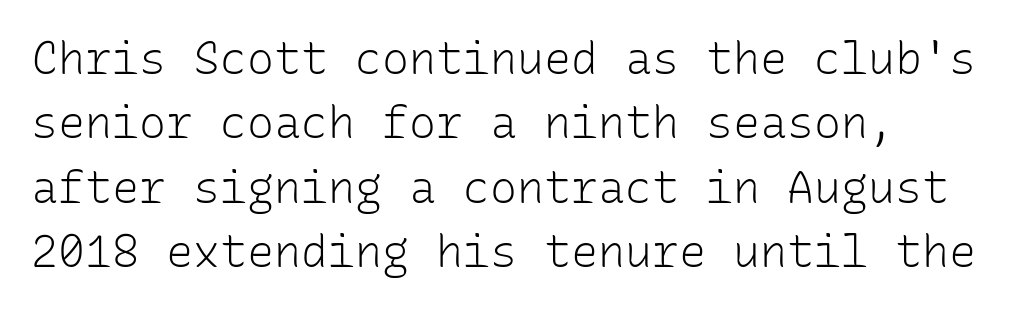
Q: Is the text bold? A: No.
Q: Is the text italic (slanted)? A: No, it is upright.
Q: Is the typeface a serif or a sans-serif typeface? A: Sans-serif.
Q: Is the text underlined? A: No.
Q: Is the spacing between letters normal or unusually wide? A: Normal.
Q: Is the spacing between lines tight, normal or loose? A: Normal.
Q: Width (condensed, normal, or wide)? A: Normal.
Q: Stroke contrast? A: Low.
Q: x-height? A: Medium.
Q: Monospaced? A: Yes.
